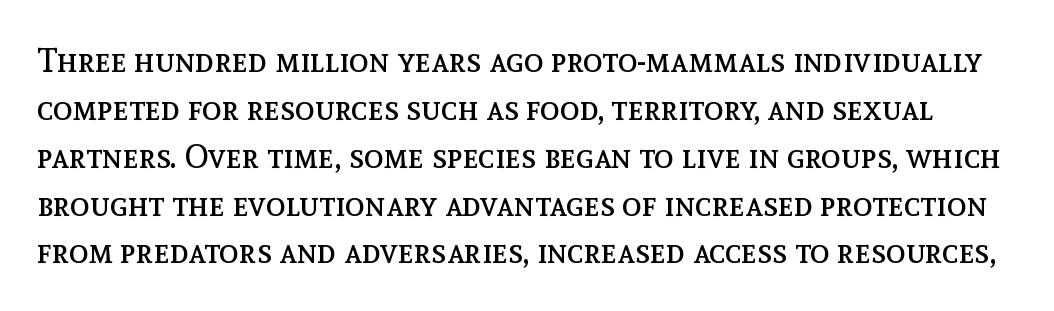
Q: Is the text bold? A: No.
Q: Is the text italic (slanted)? A: No, it is upright.
Q: Is the text underlined? A: No.
Q: Is the spacing between letters normal or unusually wide? A: Normal.
Q: Is the spacing between lines tight, normal or loose? A: Normal.
Q: Width (condensed, normal, or wide)? A: Normal.
Q: x-height? A: Medium.
Q: Monospaced? A: No.
